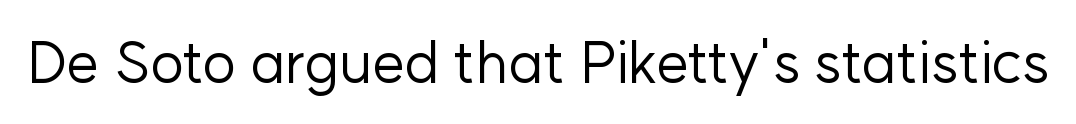
{"serif": "no", "italic": "no", "bold": "no", "weight": "regular", "width": "normal", "stroke_contrast": "low", "x_height": "medium", "monospaced": "no", "underline": "no", "letter_spacing": "normal", "letter_spacing_em": 0.0, "glyph_px": 58}
